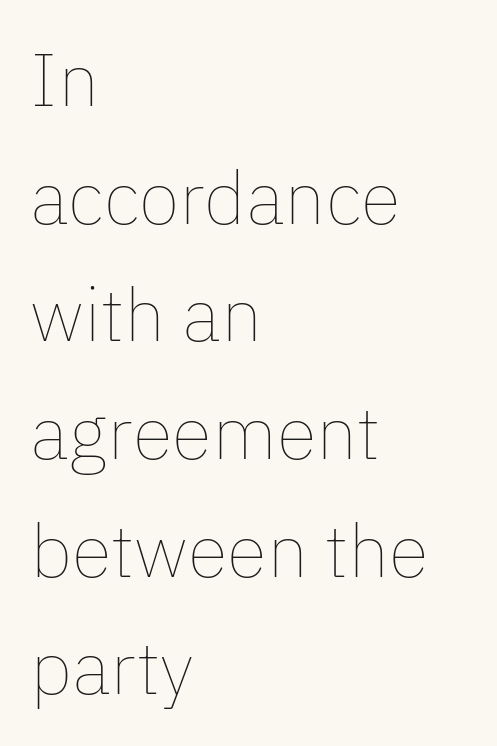
The lines sit at an ordinary, default distance from one another. Which margin do the lines hug? The left one — the right edge is uneven. Has an underline been added? It has not. The face used here is proportionally spaced, like ordinary book or web type. The passage shown has conventional tracking throughout. Notice how the stems are strictly vertical — no italics here.
